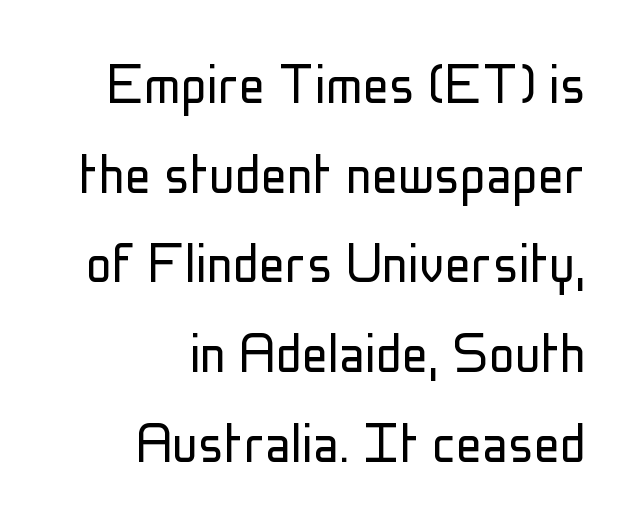
The image shows 65 px light, condensed sans-serif type, upright; set right-aligned, normal line spacing (1.38x), normal letter spacing, not underlined; low stroke contrast and a medium x-height.
